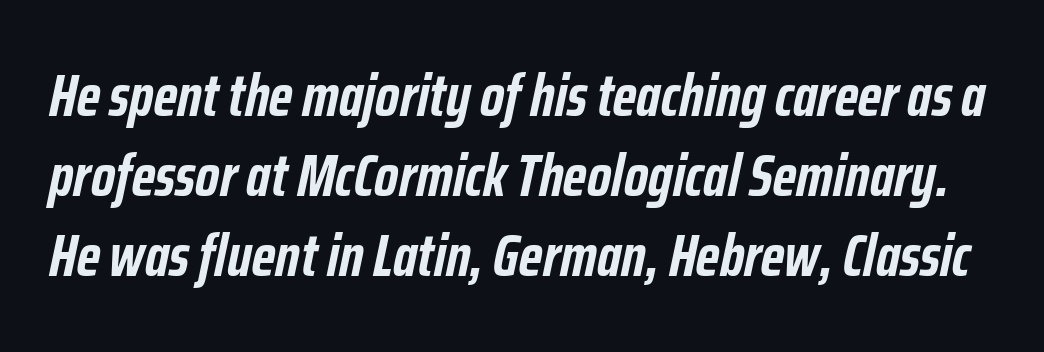
Q: Is the text bold? A: Yes.
Q: Is the text italic (slanted)? A: Yes, it leans right by about 12 degrees.
Q: Is the text underlined? A: No.
Q: Is the spacing between letters normal or unusually wide? A: Normal.
Q: Is the spacing between lines tight, normal or loose? A: Normal.
Q: Width (condensed, normal, or wide)? A: Condensed.
Q: Stroke contrast? A: Low.
Q: x-height? A: Medium.
Q: Monospaced? A: No.
